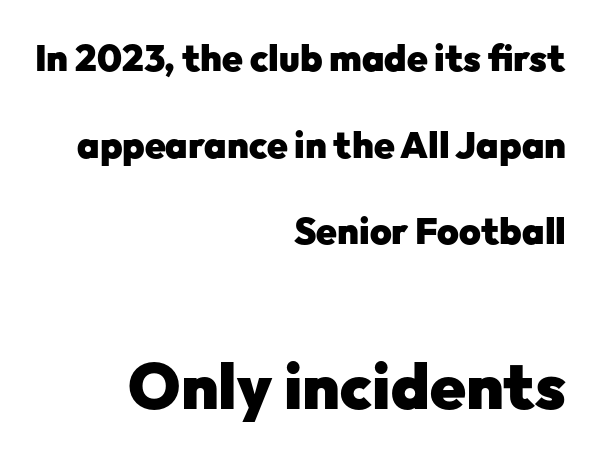
Q: Is the text bold? A: Yes.
Q: Is the text italic (slanted)? A: No, it is upright.
Q: Is the typeface a serif or a sans-serif typeface? A: Sans-serif.
Q: Is the text underlined? A: No.
Q: How is the paragraph aligned? A: Right-aligned.
Q: Is the spacing between letters normal or unusually wide? A: Normal.
Q: Is the spacing between lines tight, normal or loose? A: Loose.
Q: Which block of text is set in a larger size, the first (top) or the second (bottom)? A: The second (bottom) one.
Q: Width (condensed, normal, or wide)? A: Normal.
Q: Stroke contrast? A: Low.
Q: x-height? A: Medium.
Q: Monospaced? A: No.
